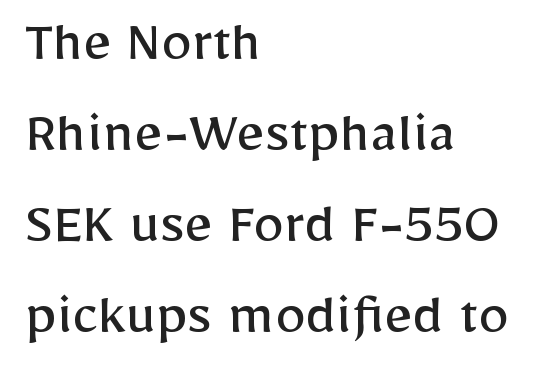
Q: Is the text bold? A: No.
Q: Is the text italic (slanted)? A: No, it is upright.
Q: Is the typeface a serif or a sans-serif typeface? A: Sans-serif.
Q: Is the text underlined? A: No.
Q: How is the paragraph aligned? A: Left-aligned.
Q: Is the spacing between letters normal or unusually wide? A: Normal.
Q: Is the spacing between lines tight, normal or loose? A: Normal.
Q: Width (condensed, normal, or wide)? A: Normal.
Q: Stroke contrast? A: Low.
Q: x-height? A: Medium.
Q: Monospaced? A: No.
